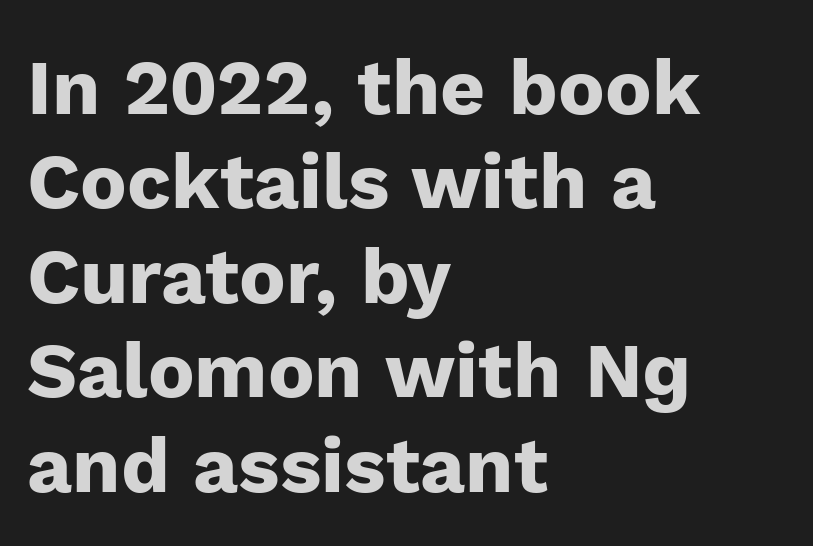
The image shows 78 px heavy sans-serif type, upright; set left-aligned, line spacing 1.21x, normal letter spacing, not underlined; low stroke contrast and a medium x-height.
